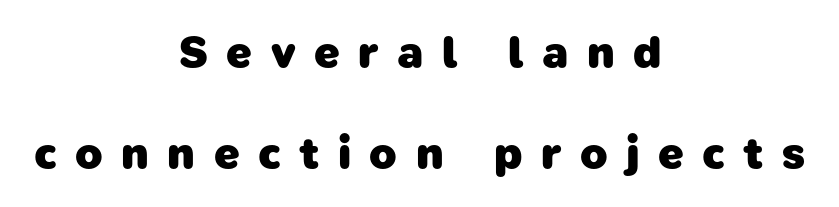
The image shows 45 px heavy sans-serif type; set centered, loose line spacing (2.25x), unusually wide letter spacing (+0.41 em), not underlined; low stroke contrast and a medium x-height.
